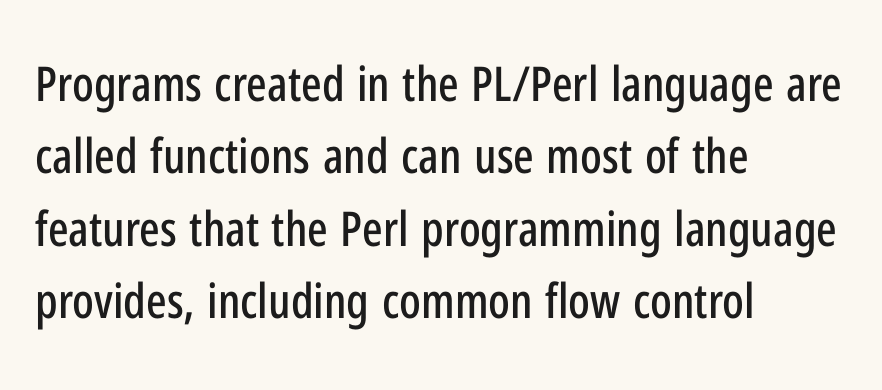
The image shows 48 px condensed sans-serif type, upright; set left-aligned, normal line spacing (1.51x), normal letter spacing, not underlined; low stroke contrast and a medium x-height.
